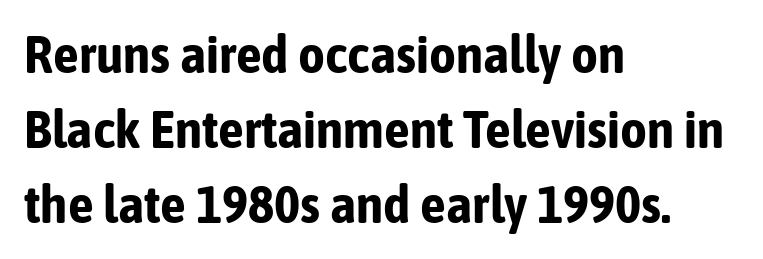
Proportional: the letters do not fall into vertical columns. Note: no serifs on the glyphs. Weight check: bold — yes, fully. This rendering leaves character spacing at its baseline value. Reading down the column, the eye jumps a familiar distance to each next line. Honestly, there is no underline to notice here at all.
